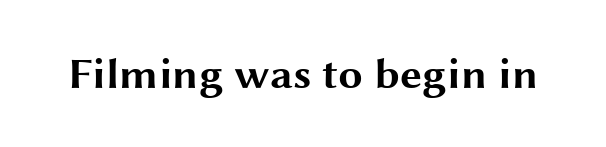
The letters stand straight up with perfectly vertical stems. Letterform terminals end flat and unadorned throughout the passage. Proportional: the letters do not fall into vertical columns. Lines of text with bare space underneath. Each word holds together tightly as a unit, with standard inter-letter gaps. Chunky letters — that's bold for sure.
